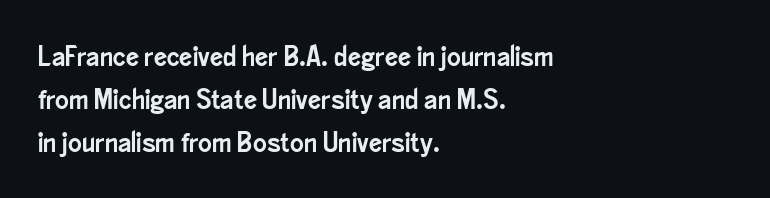
Q: Is the text italic (slanted)? A: No, it is upright.
Q: Is the typeface a serif or a sans-serif typeface? A: Sans-serif.
Q: Is the text underlined? A: No.
Q: How is the paragraph aligned? A: Left-aligned.
Q: Is the spacing between letters normal or unusually wide? A: Normal.
Q: Is the spacing between lines tight, normal or loose? A: Normal.
Q: Width (condensed, normal, or wide)? A: Condensed.
Q: Stroke contrast? A: Low.
Q: x-height? A: Small.
Q: Monospaced? A: No.
